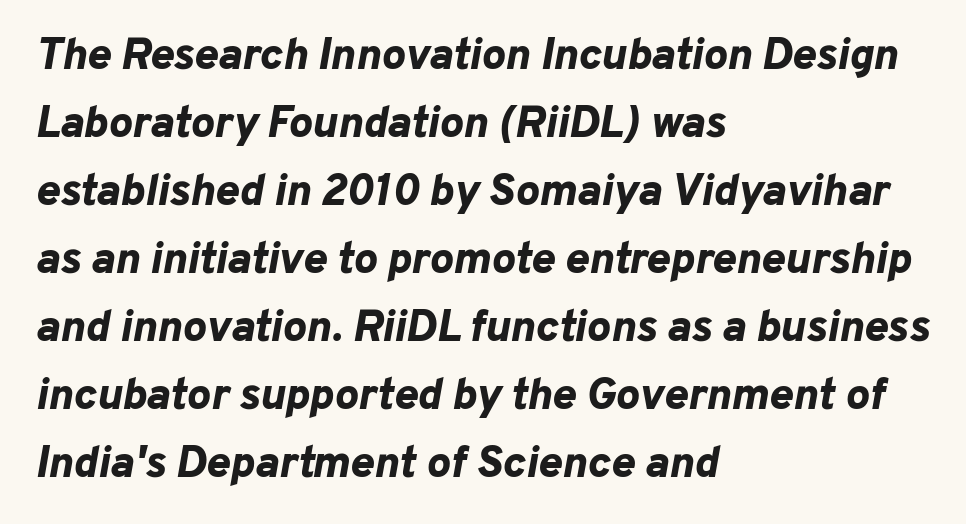
The image shows 45 px bold type, italic (leaning right); set left-aligned, normal line spacing (1.51x), normal letter spacing, not underlined; low stroke contrast and a medium x-height.
